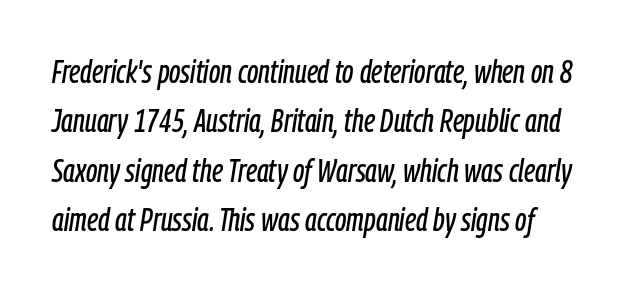
The image shows 32 px condensed type, italic (leaning right); set normal line spacing (1.54x), normal letter spacing, not underlined; low stroke contrast and a medium x-height.
